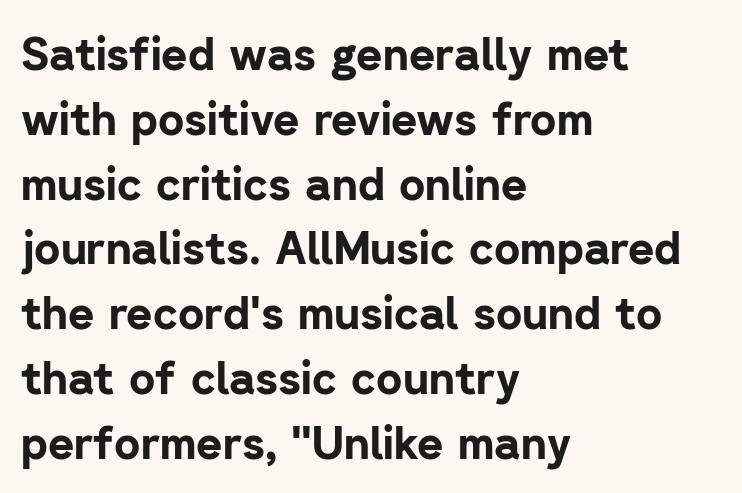
Type style note: lacks serifs. How heavy is the stroke? Heavy — this is a bold. Quick note: interline space is typical. The face used here is proportionally spaced, like ordinary book or web type. The strip under each line holds only bare page.
